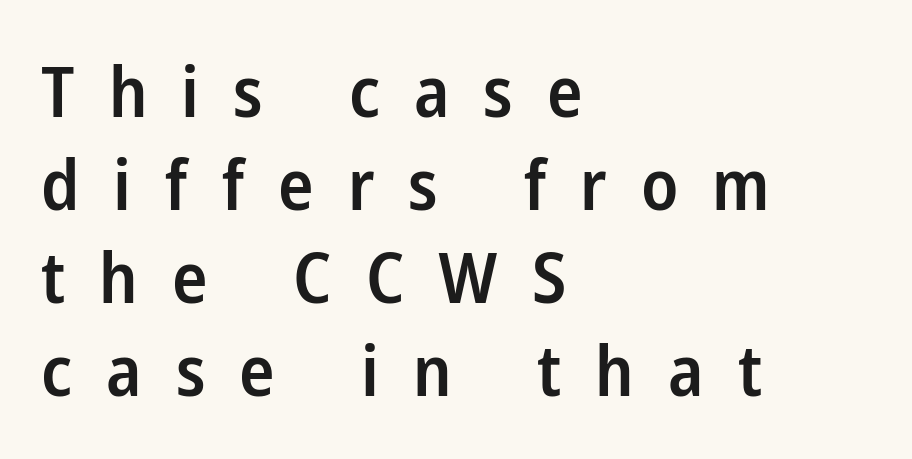
Q: Is the text bold? A: Semi-bold.
Q: Is the text italic (slanted)? A: No, it is upright.
Q: Is the typeface a serif or a sans-serif typeface? A: Sans-serif.
Q: Is the text underlined? A: No.
Q: How is the paragraph aligned? A: Left-aligned.
Q: Is the spacing between letters normal or unusually wide? A: Unusually wide.
Q: Is the spacing between lines tight, normal or loose? A: Normal.
Q: Width (condensed, normal, or wide)? A: Condensed.
Q: Stroke contrast? A: Low.
Q: x-height? A: Medium.
Q: Monospaced? A: No.
